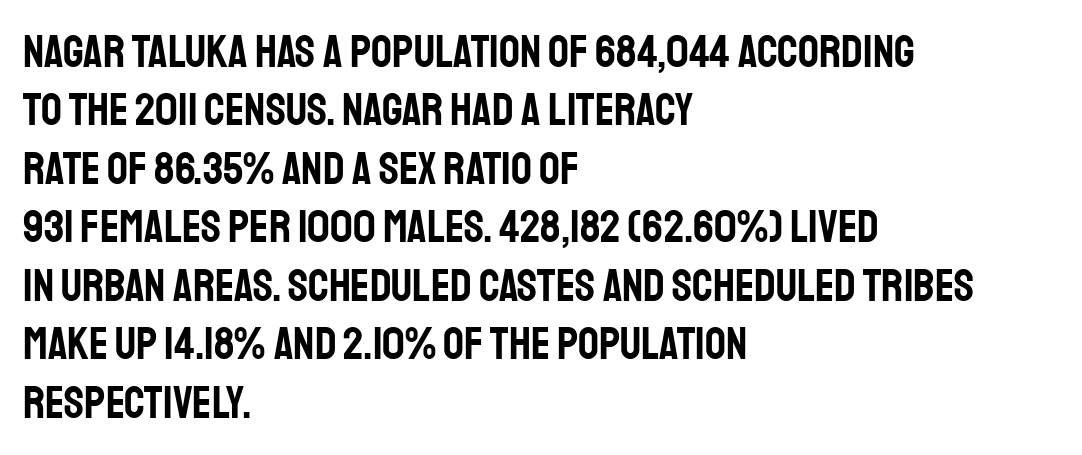
Q: Is the text italic (slanted)? A: No, it is upright.
Q: Is the typeface a serif or a sans-serif typeface? A: Sans-serif.
Q: Is the text underlined? A: No.
Q: How is the paragraph aligned? A: Left-aligned.
Q: Is the spacing between letters normal or unusually wide? A: Normal.
Q: Is the spacing between lines tight, normal or loose? A: Normal.
Q: Width (condensed, normal, or wide)? A: Condensed.
Q: Stroke contrast? A: Low.
Q: x-height? A: Large.
Q: Monospaced? A: No.
